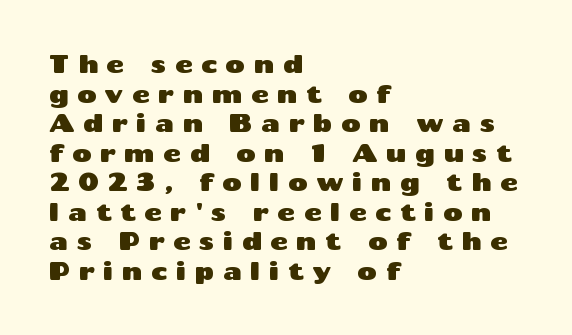
{"italic": "no", "underline": "no", "align": "left", "line_spacing_ratio": 1.23, "letter_spacing": "wide", "letter_spacing_em": 0.35, "glyph_px": 24}
